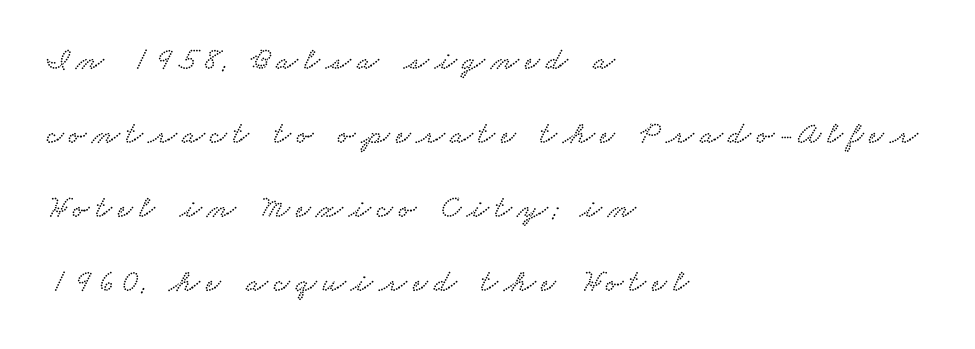
{"serif": "yes", "width": "wide", "stroke_contrast": "low", "x_height": "small", "monospaced": "no", "underline": "no", "align": "left", "line_spacing": "loose", "line_spacing_ratio": 2.31, "glyph_px": 32}
